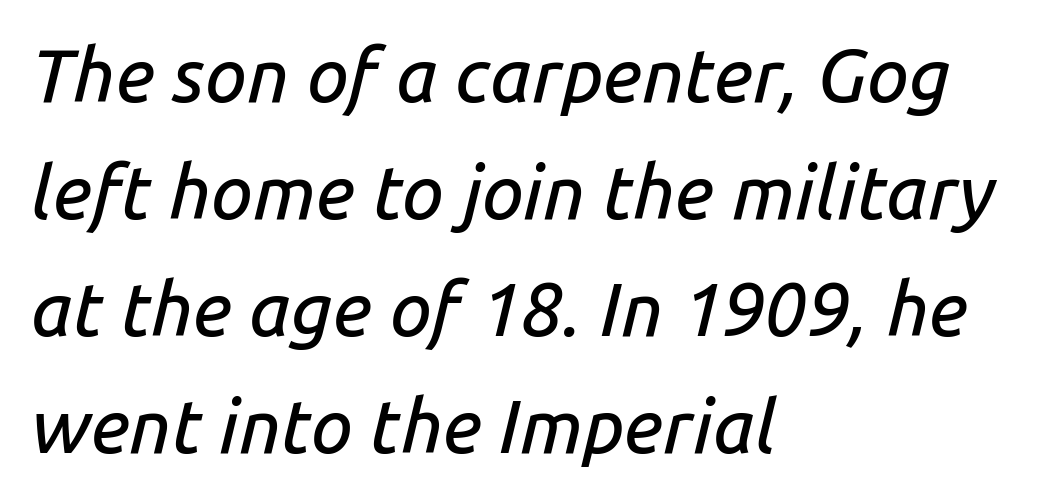
A typesetter would mark this as italic. Descenders are the only things crossing below the line. These lines keep a tight, regular rhythm from letter to letter. The face used here is proportionally spaced, like ordinary book or web type. A normal amount of white space separates one row of letters from the next.
